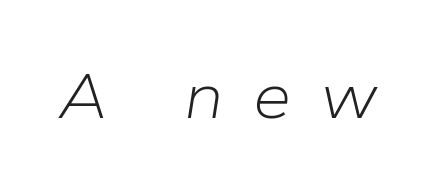
{"italic": "yes", "lean": "right", "slant_degrees": 9, "bold": "no", "weight": "light", "width": "normal", "stroke_contrast": "low", "x_height": "medium", "monospaced": "no", "underline": "no", "letter_spacing": "wide", "letter_spacing_em": 0.47, "glyph_px": 62}
